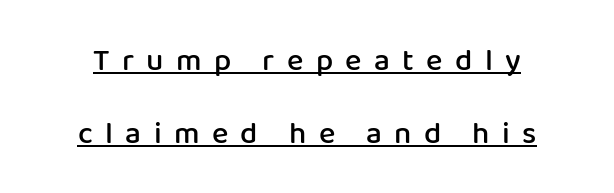
The image shows 31 px semibold sans-serif type, upright; set loose line spacing (2.34x), unusually wide letter spacing (+0.4 em), underlined; low stroke contrast and a medium x-height.
